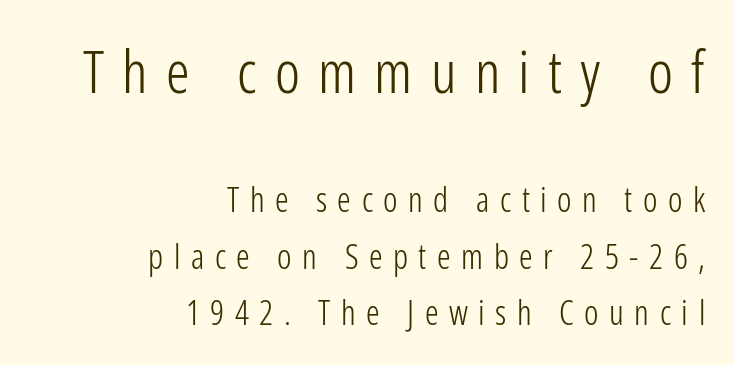
{"serif": "no", "italic": "no", "bold": "no", "weight": "light", "width": "condensed", "stroke_contrast": "low", "x_height": "medium", "monospaced": "no", "underline": "no", "align": "right", "line_spacing": "normal", "line_spacing_ratio": 1.67, "letter_spacing": "wide", "letter_spacing_em": 0.31, "larger_block": "first", "size_ratio": 1.74, "glyph_px": 59}
